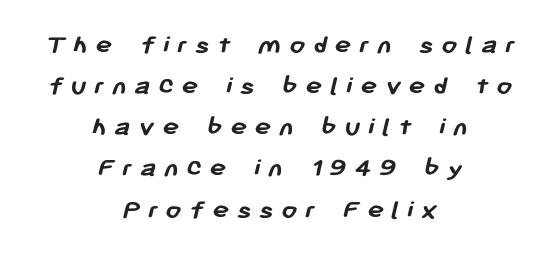
{"serif": "no", "bold": "yes", "weight": "semibold", "width": "normal", "stroke_contrast": "low", "x_height": "medium", "monospaced": "no", "underline": "no", "align": "center", "line_spacing": "normal", "line_spacing_ratio": 1.47, "letter_spacing": "wide", "letter_spacing_em": 0.27, "glyph_px": 28}
